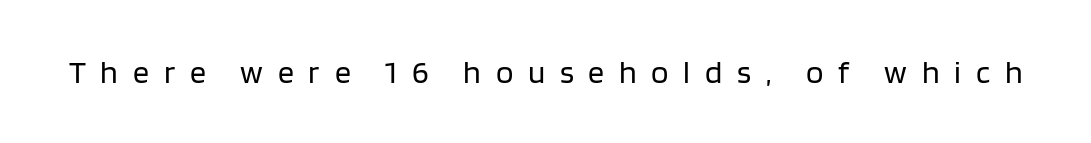
Q: Is the text bold? A: No.
Q: Is the text italic (slanted)? A: No, it is upright.
Q: Is the typeface a serif or a sans-serif typeface? A: Sans-serif.
Q: Is the text underlined? A: No.
Q: Is the spacing between letters normal or unusually wide? A: Unusually wide.
Q: Width (condensed, normal, or wide)? A: Normal.
Q: Stroke contrast? A: Low.
Q: x-height? A: Large.
Q: Monospaced? A: No.
